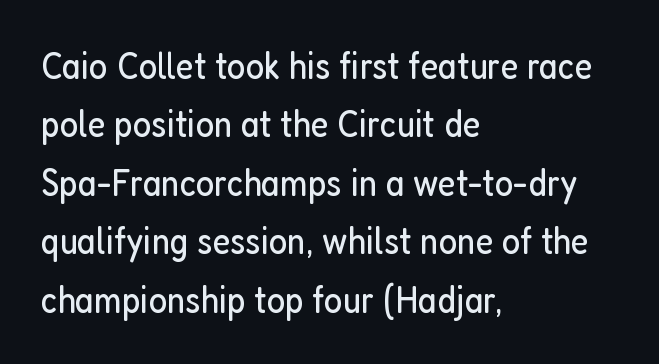
The image shows 39 px regular-weight, condensed sans-serif type, upright; set left-aligned, normal line spacing (1.5x), normal letter spacing, not underlined; low stroke contrast and a medium x-height.
